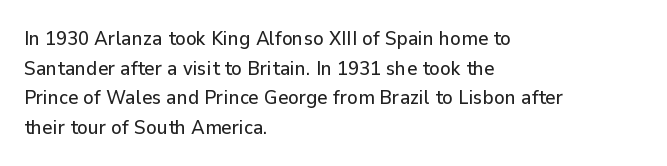
Q: Is the text italic (slanted)? A: No, it is upright.
Q: Is the text underlined? A: No.
Q: How is the paragraph aligned? A: Left-aligned.
Q: Is the spacing between letters normal or unusually wide? A: Normal.
Q: Is the spacing between lines tight, normal or loose? A: Normal.
